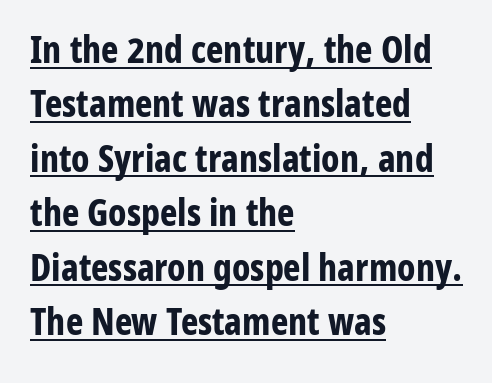
{"serif": "no", "italic": "no", "bold": "yes", "weight": "bold", "width": "condensed", "stroke_contrast": "low", "x_height": "medium", "monospaced": "no", "underline": "yes", "align": "left", "line_spacing": "normal", "line_spacing_ratio": 1.47, "letter_spacing": "normal", "letter_spacing_em": 0.0, "glyph_px": 37}
